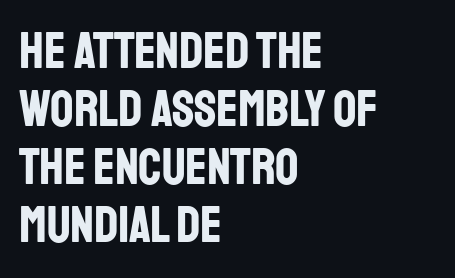
Q: Is the text bold? A: Yes.
Q: Is the text italic (slanted)? A: No, it is upright.
Q: Is the typeface a serif or a sans-serif typeface? A: Sans-serif.
Q: Is the text underlined? A: No.
Q: How is the paragraph aligned? A: Left-aligned.
Q: Is the spacing between letters normal or unusually wide? A: Normal.
Q: Is the spacing between lines tight, normal or loose? A: Tight.
Q: Width (condensed, normal, or wide)? A: Condensed.
Q: Stroke contrast? A: Low.
Q: x-height? A: Large.
Q: Monospaced? A: No.
